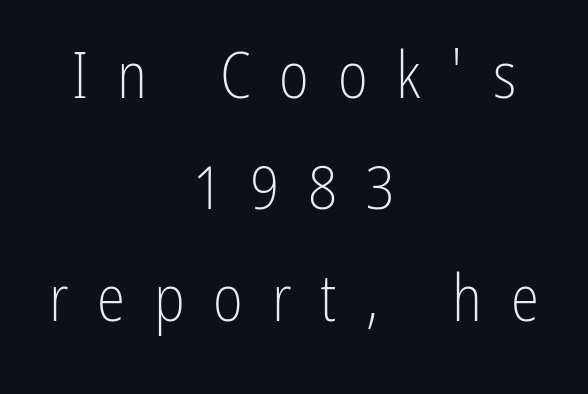
The letterforms stand isolated, each surrounded by extra space. Caption: multi-line text, centered on the measure. Do the characters align in a grid? No, the font is proportional. The characters are drawn with everyday or finer stroke widths.
